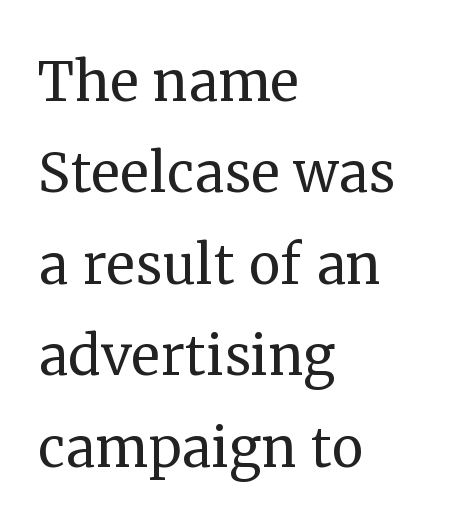
{"serif": "yes", "italic": "no", "bold": "no", "weight": "regular", "width": "normal", "stroke_contrast": "medium", "x_height": "medium", "monospaced": "no", "underline": "no", "align": "left", "line_spacing": "normal", "line_spacing_ratio": 1.27, "letter_spacing": "normal", "letter_spacing_em": 0.0, "glyph_px": 72}
